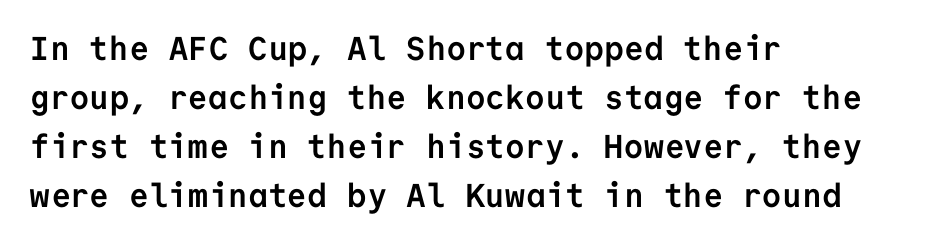
Q: Is the text bold? A: Yes.
Q: Is the text italic (slanted)? A: No, it is upright.
Q: Is the typeface a serif or a sans-serif typeface? A: Sans-serif.
Q: Is the text underlined? A: No.
Q: How is the paragraph aligned? A: Left-aligned.
Q: Is the spacing between letters normal or unusually wide? A: Normal.
Q: Is the spacing between lines tight, normal or loose? A: Normal.
Q: Width (condensed, normal, or wide)? A: Normal.
Q: Stroke contrast? A: Low.
Q: x-height? A: Medium.
Q: Monospaced? A: Yes.
